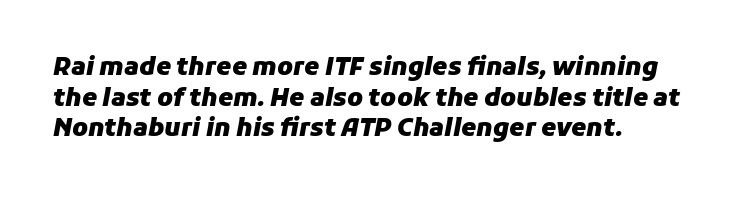
The image shows 24 px bold type, italic (leaning right); set left-aligned, normal line spacing (1.28x), normal letter spacing, not underlined.
